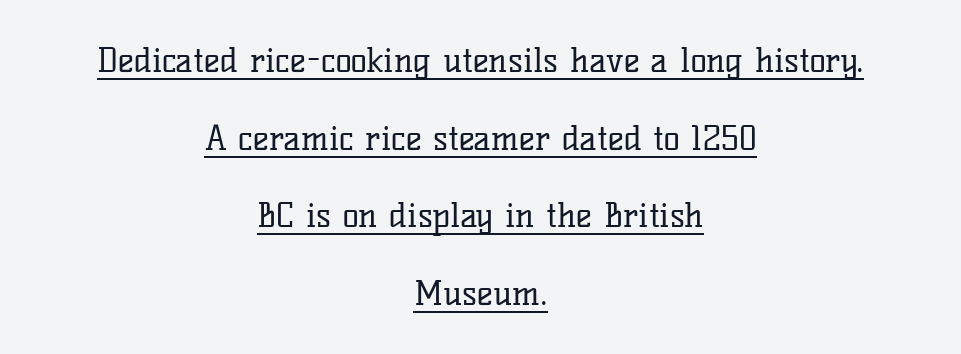
Nope, not italic — everything's standing straight. This rendering uses center alignment, leaving both contours irregular but symmetric. Think of a printed novel: that variable character pitch is what you see here. The gaps between neighbouring characters are ordinary and unremarkable. Beneath each row of characters lies a ruled line.
